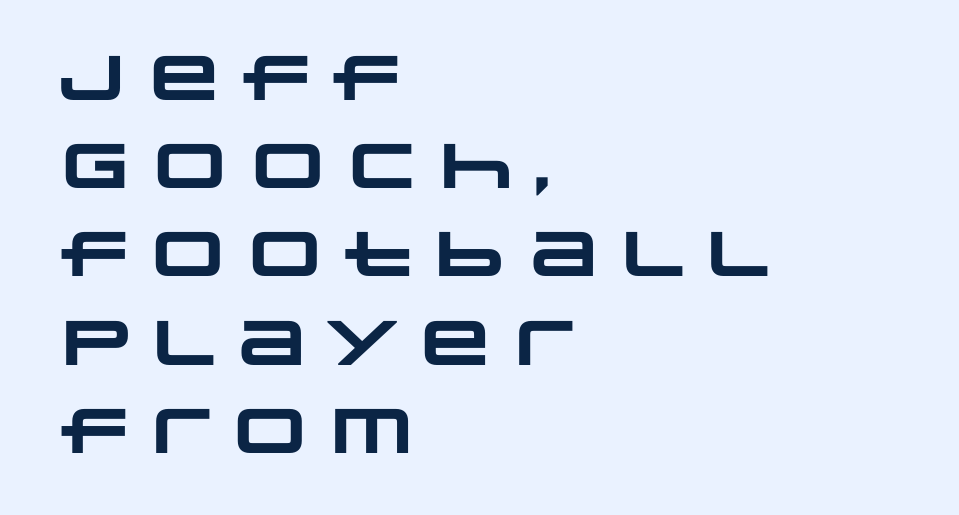
Plain, unruled lines of type. Typographically, this falls in the sans-serif category. Regarding leading, the lines here are spaced in the standard way. Line beginnings align vertically; line endings do not.
